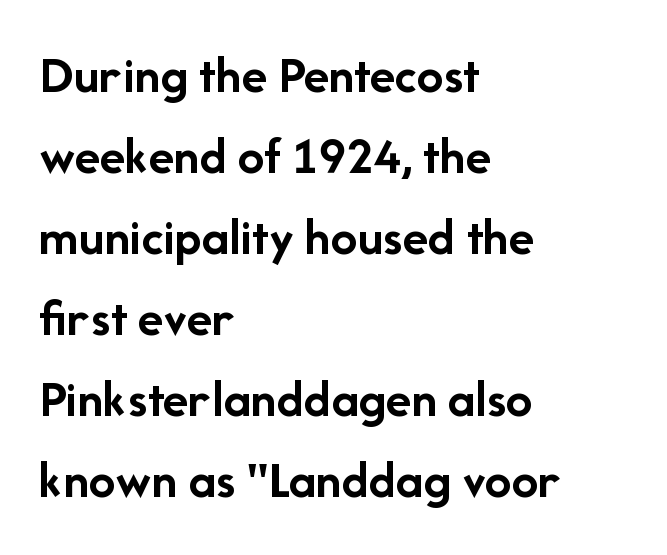
Q: Is the text bold? A: Yes.
Q: Is the text italic (slanted)? A: No, it is upright.
Q: Is the typeface a serif or a sans-serif typeface? A: Sans-serif.
Q: Is the text underlined? A: No.
Q: How is the paragraph aligned? A: Left-aligned.
Q: Is the spacing between letters normal or unusually wide? A: Normal.
Q: Is the spacing between lines tight, normal or loose? A: Normal.
Q: Width (condensed, normal, or wide)? A: Normal.
Q: Stroke contrast? A: Low.
Q: x-height? A: Medium.
Q: Monospaced? A: No.
